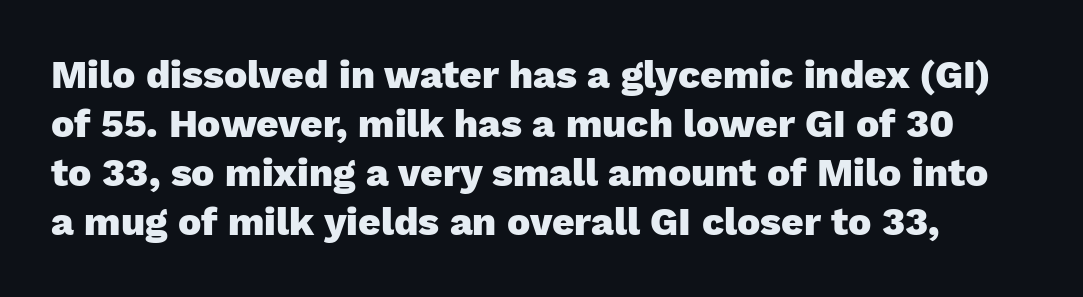
The image shows 39 px heavy sans-serif type, upright; set normal line spacing (1.26x), normal letter spacing, not underlined; low stroke contrast and a medium x-height.
